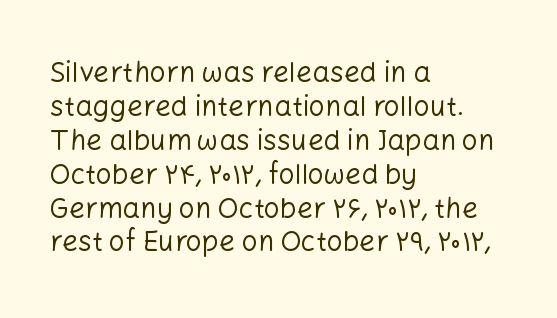
Q: Is the text bold? A: No.
Q: Is the text italic (slanted)? A: No, it is upright.
Q: Is the typeface a serif or a sans-serif typeface? A: Sans-serif.
Q: Is the text underlined? A: No.
Q: How is the paragraph aligned? A: Left-aligned.
Q: Is the spacing between letters normal or unusually wide? A: Normal.
Q: Width (condensed, normal, or wide)? A: Normal.
Q: Stroke contrast? A: Low.
Q: x-height? A: Medium.
Q: Monospaced? A: No.
